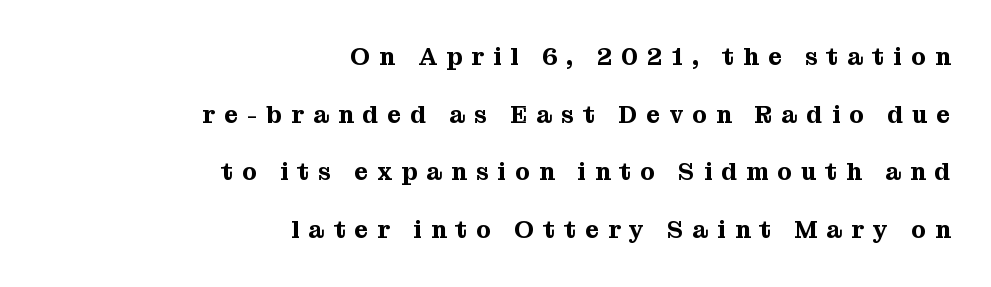
Q: Is the text italic (slanted)? A: No, it is upright.
Q: Is the text underlined? A: No.
Q: How is the paragraph aligned? A: Right-aligned.
Q: Is the spacing between letters normal or unusually wide? A: Unusually wide.
Q: Is the spacing between lines tight, normal or loose? A: Loose.
